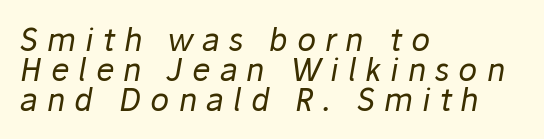
Letter spacing: wide. Each row of text sits above clean, open space. Weight: regular or lighter. Designer's note — italics engaged. How would I describe the line gaps? Narrow and economical. Character widths vary here, with narrow letters taking less room than wide ones.
